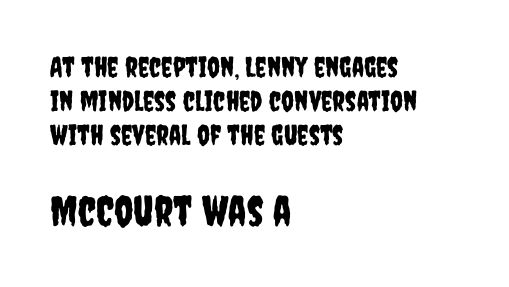
Q: Is the text italic (slanted)? A: No, it is upright.
Q: Is the typeface a serif or a sans-serif typeface? A: Sans-serif.
Q: Is the text underlined? A: No.
Q: How is the paragraph aligned? A: Left-aligned.
Q: Is the spacing between letters normal or unusually wide? A: Normal.
Q: Which block of text is set in a larger size, the first (top) or the second (bottom)? A: The second (bottom) one.
Q: Width (condensed, normal, or wide)? A: Condensed.
Q: Stroke contrast? A: Low.
Q: x-height? A: Large.
Q: Monospaced? A: No.
